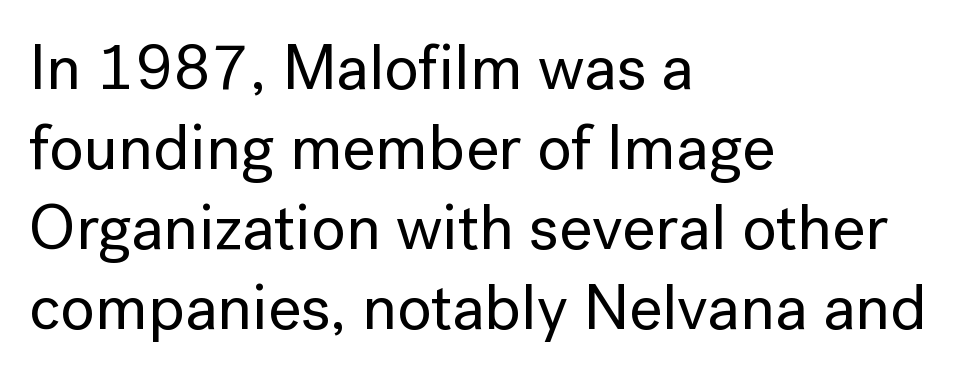
The image shows 64 px sans-serif type, upright; set left-aligned, normal line spacing (1.25x), normal letter spacing, not underlined; low stroke contrast and a medium x-height.
